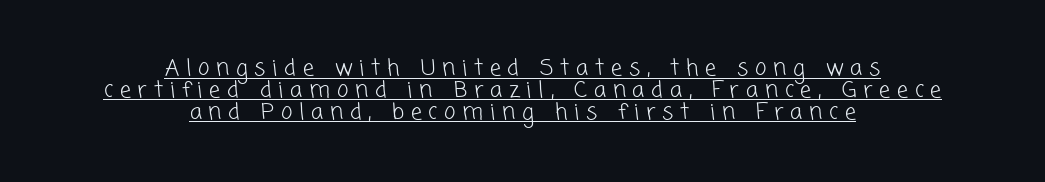
Visually the block forms a symmetrical silhouette, jagged on both flanks. The passage shown is underscored from start to finish. Someone cranked the tracking dial way up on this one. The typesetting does not lean heavy: it is not bold. Is there much room between lines? No — they nearly touch.
